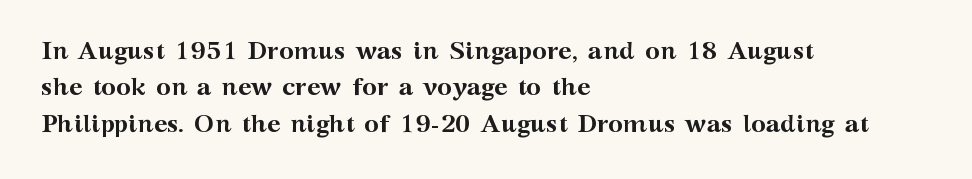
The letters are bold, with thick, heavy strokes. If you measured baseline to baseline, you'd find a middling distance. Posture: straight, roman, zero tilt. No word sits above an underline.
